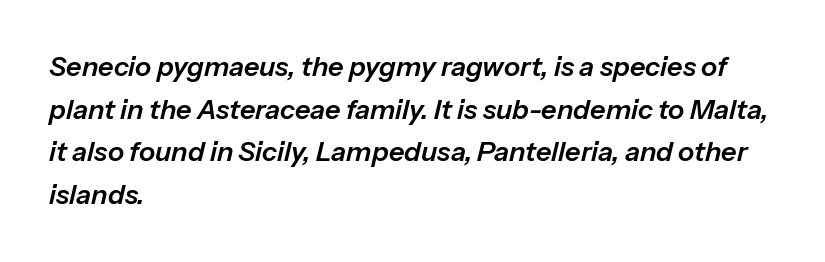
Q: Is the text italic (slanted)? A: Yes, it leans right by about 13 degrees.
Q: Is the text underlined? A: No.
Q: How is the paragraph aligned? A: Left-aligned.
Q: Is the spacing between letters normal or unusually wide? A: Normal.
Q: Is the spacing between lines tight, normal or loose? A: Normal.
